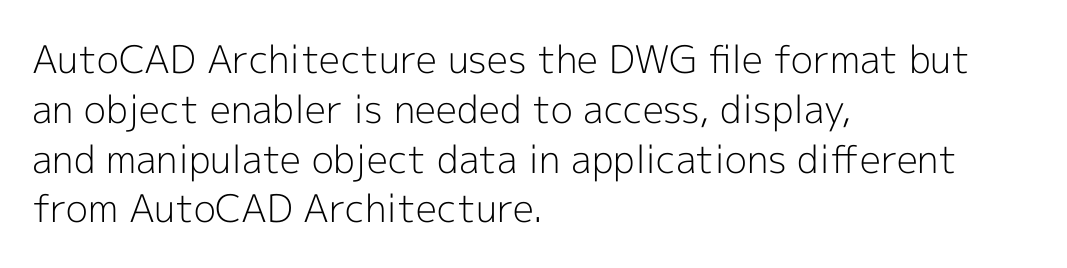
The image shows 38 px light sans-serif type, upright; set left-aligned, normal line spacing (1.31x), normal letter spacing, not underlined; a medium x-height.
